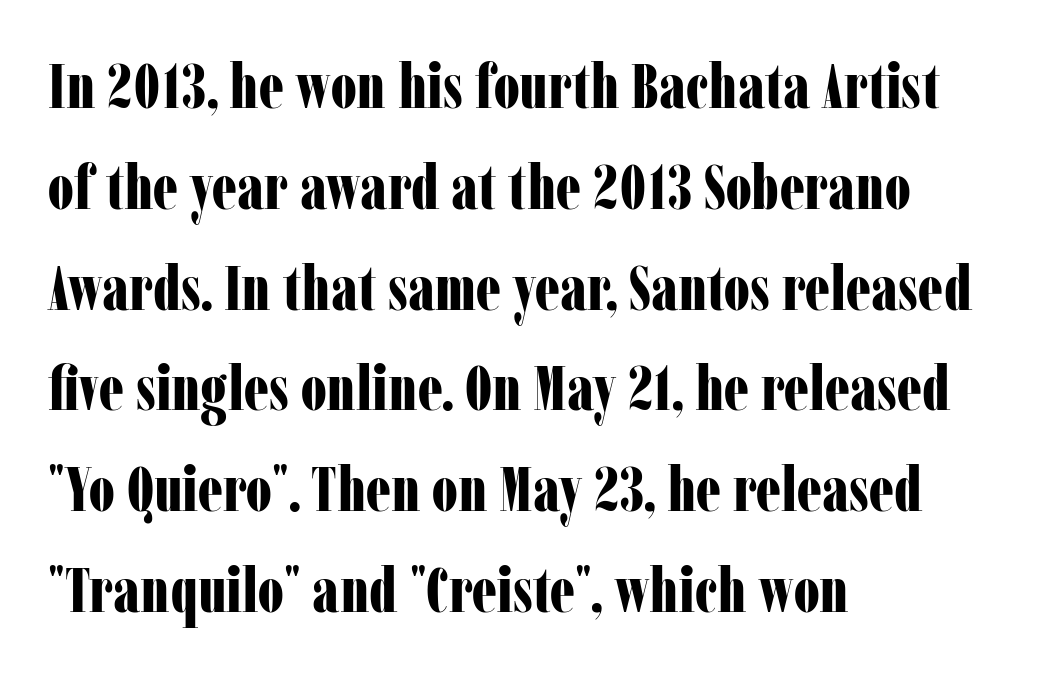
A classic flush-left, rag-right setting is used for this passage. The baseline area is clear. Does the leading feel generous? No, just average. Posture: upright roman.
